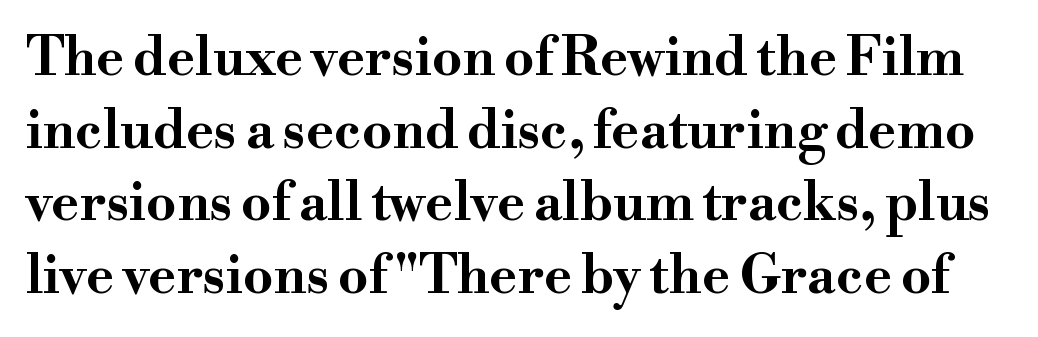
The designer went with a serif here, giving each stem small feet. Do the characters align in a grid? No, the font is proportional. Is there any slant? The stems are plumb. Does the weight exceed regular? Yes, all the way to bold. Vertical spacing — default. Plain, unruled lines of type.
